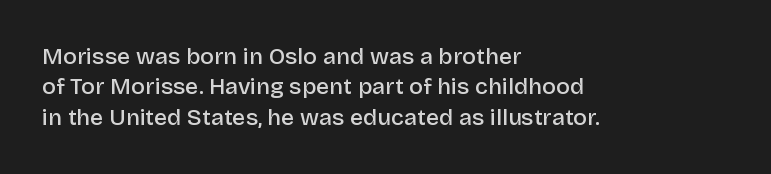
The image shows 23 px text type, upright; set left-aligned, normal line spacing (1.32x), normal letter spacing, not underlined.
